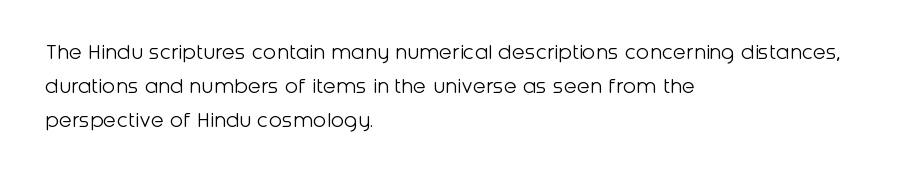
{"italic": "no", "bold": "no", "underline": "no", "align": "left", "line_spacing": "normal", "line_spacing_ratio": 1.42, "letter_spacing": "normal", "letter_spacing_em": 0.0, "glyph_px": 24}
